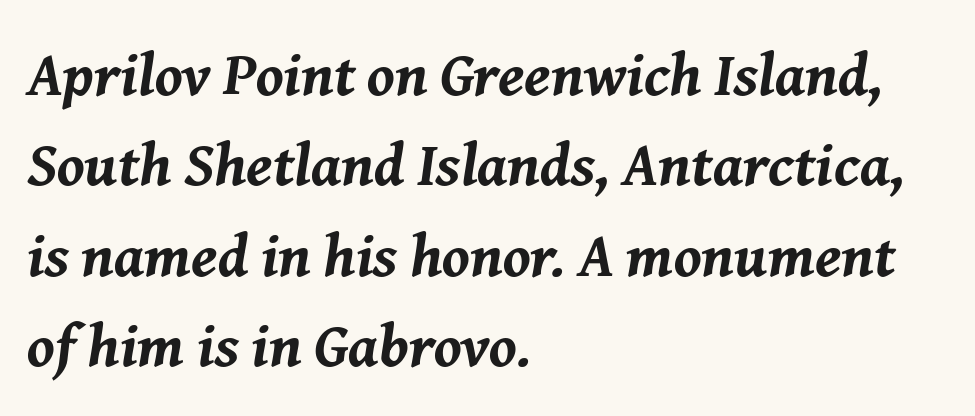
{"italic": "yes", "lean": "right", "slant_degrees": 8, "bold": "yes", "weight": "bold", "width": "normal", "stroke_contrast": "medium", "x_height": "medium", "monospaced": "no", "underline": "no", "align": "left", "line_spacing": "normal", "line_spacing_ratio": 1.48, "letter_spacing": "normal", "letter_spacing_em": 0.0, "glyph_px": 61}
